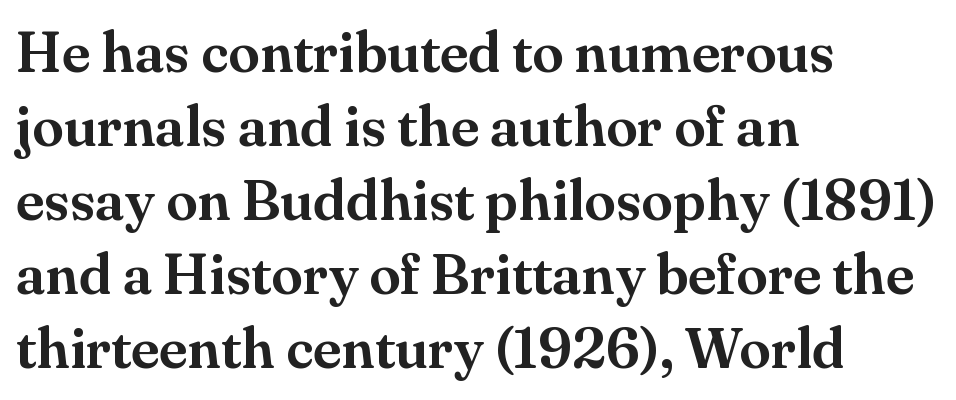
The image shows 57 px serif type, upright; set left-aligned, normal line spacing (1.3x), normal letter spacing, not underlined; medium stroke contrast and a small x-height.
